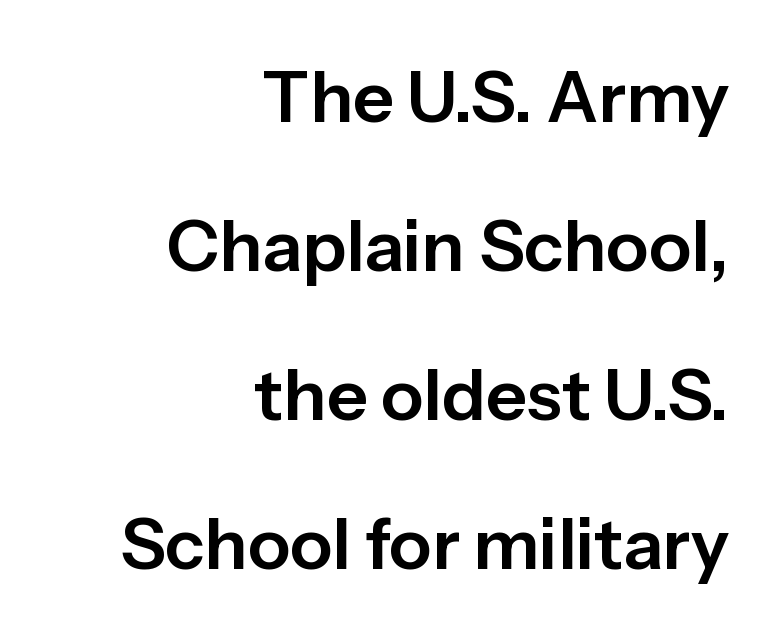
The letters carry no serifs — their stems end cleanly without finishing strokes. Loosely led — the rows are spread out. The specimen omits any rule beneath the text block's lines. Quick note: not italic, upright.
